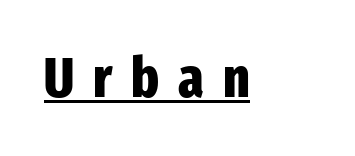
Typographic density is high because the face is bold. This is roman type, the default non-slanted kind. The glyphs are accompanied by a horizontal stroke just below them. Think of a printed novel: that variable character pitch is what you see here. Font category for this specimen: sans-serif.
